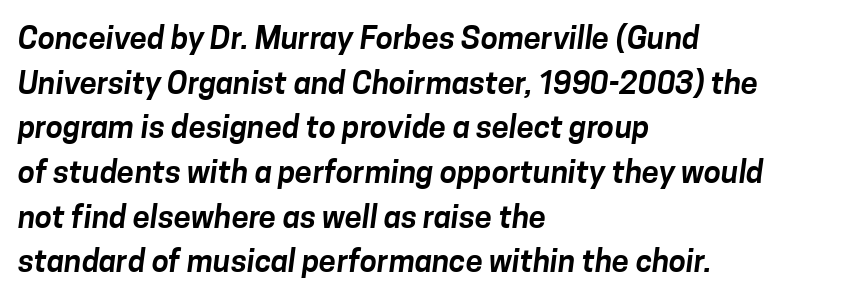
The image shows 31 px sans-serif type; set left-aligned, normal line spacing (1.44x), normal letter spacing, not underlined; low stroke contrast and a medium x-height.
